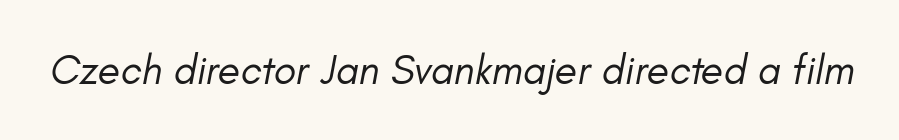
{"italic": "yes", "lean": "right", "slant_degrees": 11, "bold": "no", "weight": "regular", "width": "normal", "stroke_contrast": "low", "x_height": "small", "monospaced": "no", "underline": "no", "letter_spacing": "normal", "letter_spacing_em": 0.0, "glyph_px": 41}
